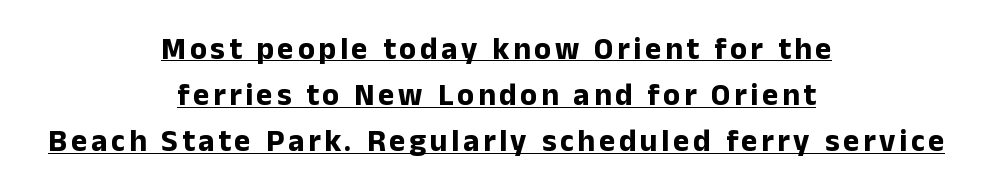
Q: Is the text bold? A: Yes.
Q: Is the text italic (slanted)? A: No, it is upright.
Q: Is the typeface a serif or a sans-serif typeface? A: Sans-serif.
Q: Is the text underlined? A: Yes.
Q: How is the paragraph aligned? A: Centered.
Q: Is the spacing between lines tight, normal or loose? A: Normal.
Q: Width (condensed, normal, or wide)? A: Normal.
Q: Stroke contrast? A: Low.
Q: x-height? A: Medium.
Q: Monospaced? A: No.
